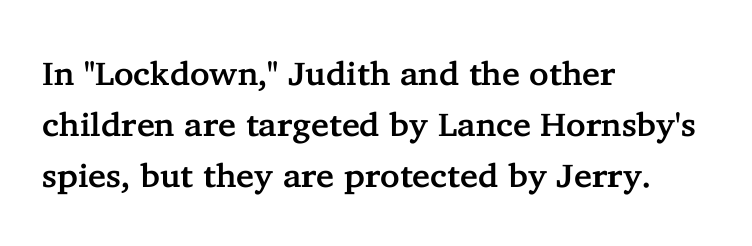
{"serif": "yes", "italic": "no", "width": "normal", "stroke_contrast": "low", "x_height": "medium", "monospaced": "no", "underline": "no", "align": "left", "line_spacing": "normal", "line_spacing_ratio": 1.54, "letter_spacing": "normal", "letter_spacing_em": 0.0, "glyph_px": 33}
